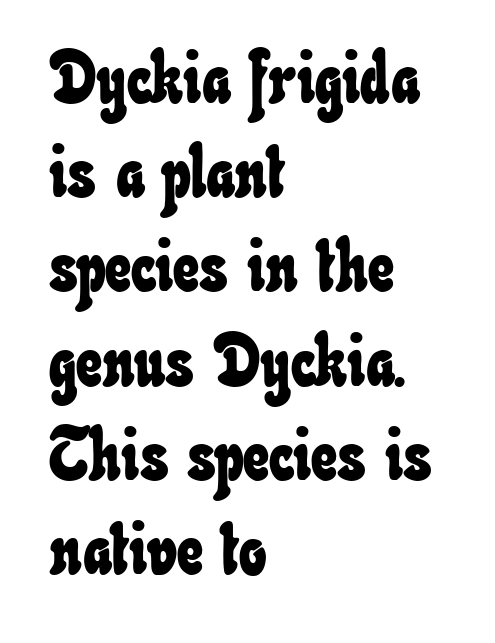
{"width": "condensed", "stroke_contrast": "low", "x_height": "small", "monospaced": "no", "underline": "no", "align": "left", "line_spacing": "normal", "line_spacing_ratio": 1.29, "letter_spacing": "normal", "letter_spacing_em": 0.0, "glyph_px": 73}
